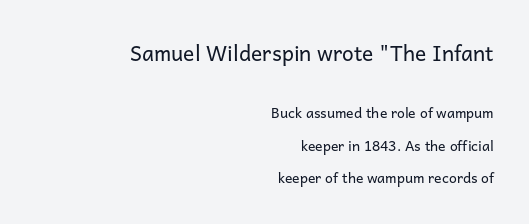
The block of text is sparse from top to bottom, with ample space between rows. The axis of the letterforms is exactly vertical. The passage shown has conventional tracking throughout. The font is comparable to plain body text, perhaps lighter.
